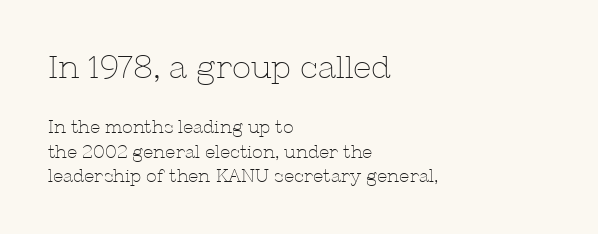
Typographically, this falls in the serif category. Caption: upper text group enlarged, lower text group reduced. Think of a printed novel: that variable character pitch is what you see here. Tracking here is standard; glyphs follow each other at the usual distance.
